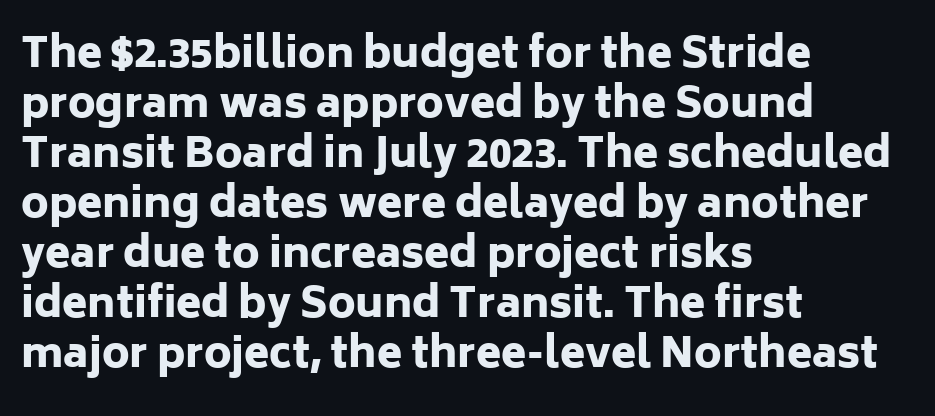
{"serif": "no", "italic": "no", "bold": "yes", "weight": "heavy", "width": "normal", "stroke_contrast": "low", "x_height": "medium", "monospaced": "no", "underline": "no", "align": "left", "line_spacing_ratio": 1.22, "letter_spacing": "normal", "letter_spacing_em": 0.0, "glyph_px": 41}
